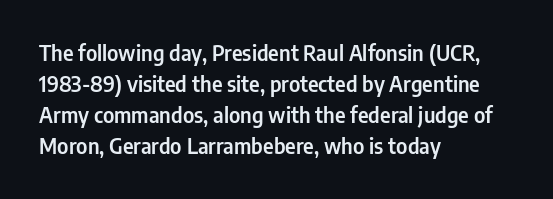
Does the copy run flush right? No — it runs flush left. The specimen reads as upright at a glance. Between one letter and the next there's only the usual sliver of space. The designer left line spacing at the default.
